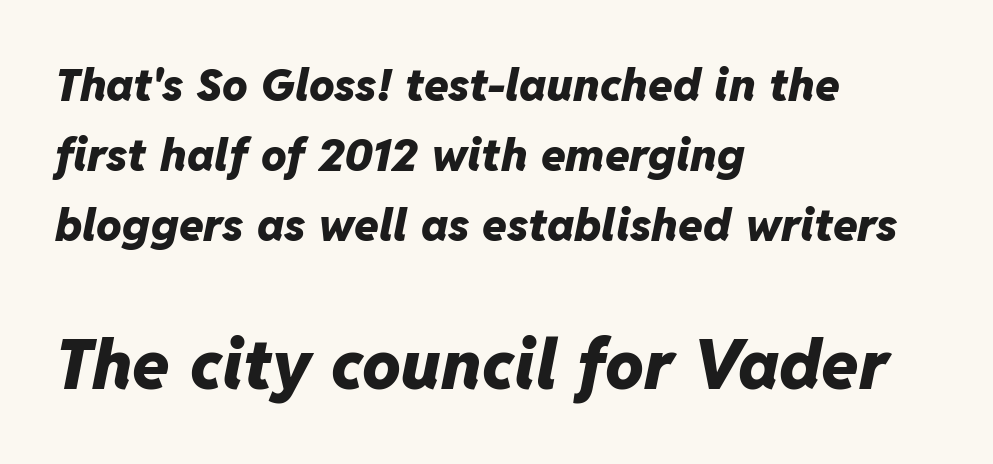
Q: Is the text bold? A: Yes.
Q: Is the text italic (slanted)? A: Yes, it leans right by about 11 degrees.
Q: Is the text underlined? A: No.
Q: How is the paragraph aligned? A: Left-aligned.
Q: Is the spacing between letters normal or unusually wide? A: Normal.
Q: Is the spacing between lines tight, normal or loose? A: Normal.
Q: Which block of text is set in a larger size, the first (top) or the second (bottom)? A: The second (bottom) one.
Q: Width (condensed, normal, or wide)? A: Normal.
Q: Stroke contrast? A: Low.
Q: x-height? A: Medium.
Q: Monospaced? A: No.
